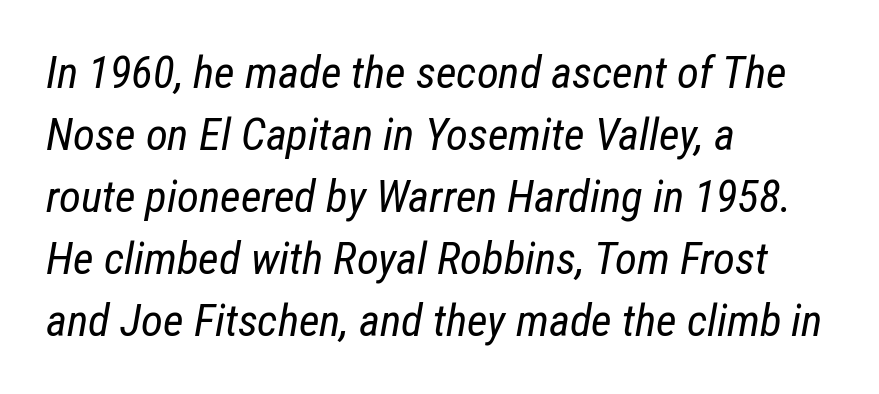
The image shows 45 px regular-weight, condensed type, italic (leaning right); set left-aligned, normal line spacing (1.38x), normal letter spacing, not underlined; low stroke contrast and a medium x-height.
